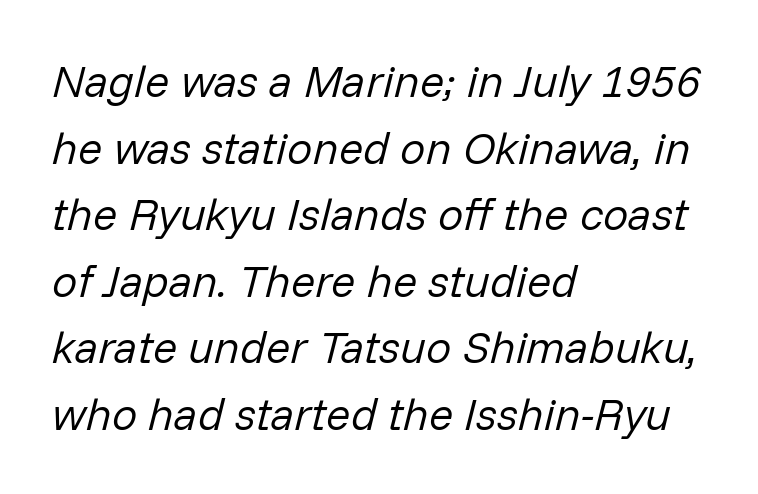
{"italic": "yes", "lean": "right", "slant_degrees": 14, "bold": "no", "weight": "regular", "width": "normal", "stroke_contrast": "low", "x_height": "medium", "monospaced": "no", "underline": "no", "align": "left", "line_spacing": "normal", "line_spacing_ratio": 1.48, "letter_spacing": "normal", "letter_spacing_em": 0.0, "glyph_px": 45}
